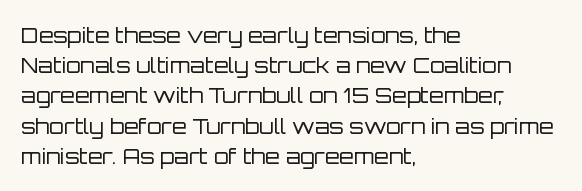
The image shows 21 px text type, upright; set left-aligned, normal line spacing (1.44x), normal letter spacing, not underlined.
